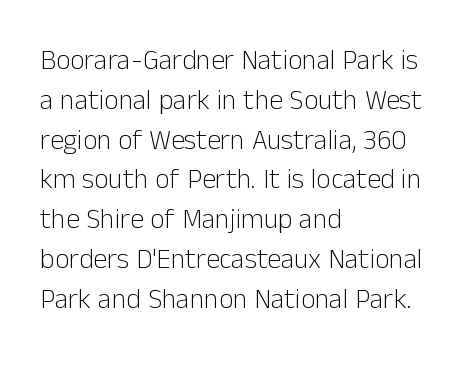
Upright lettering throughout. Compared with a centered layout, this one pins lines to the left instead. The line texture is even and compact thanks to regular tracking. Look at the bottom of the vertical strokes: they stop flat, with no serifs. The face used here is proportionally spaced, like ordinary book or web type. Summary of weight: not heavy and not bold.
